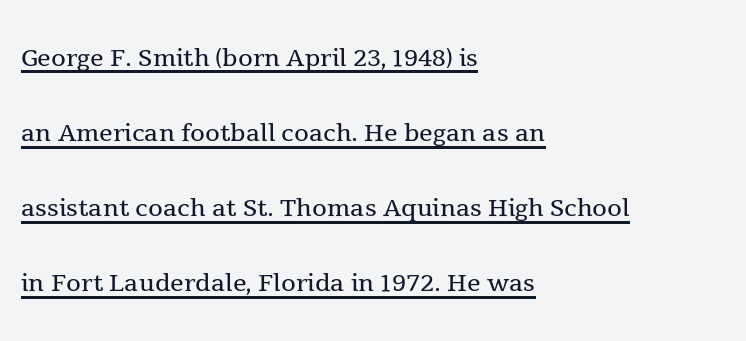
In terms of letterspacing, this is plain default setting. Think of a printed novel: that variable character pitch is what you see here. Compared with undecorated copy, this sample adds a rule below the words. The text block is weighted toward the left margin, trailing off unevenly rightward. Classification — serif.
